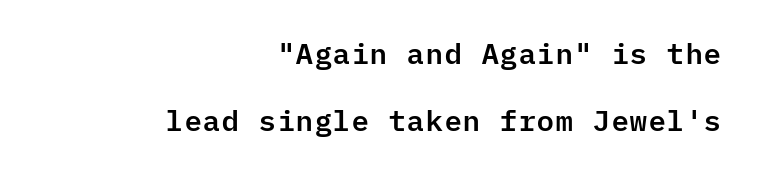
{"serif": "no", "italic": "no", "width": "normal", "stroke_contrast": "low", "x_height": "medium", "monospaced": "yes", "underline": "no", "align": "right", "line_spacing": "loose", "line_spacing_ratio": 2.32, "letter_spacing": "normal", "letter_spacing_em": 0.0, "glyph_px": 29}
